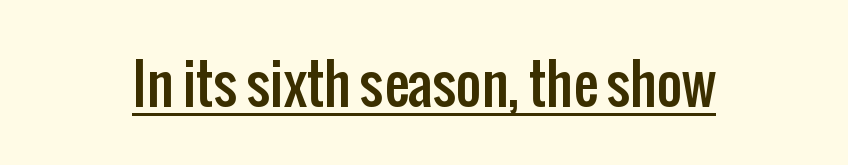
Q: Is the text italic (slanted)? A: No, it is upright.
Q: Is the typeface a serif or a sans-serif typeface? A: Sans-serif.
Q: Is the text underlined? A: Yes.
Q: Is the spacing between letters normal or unusually wide? A: Normal.
Q: Width (condensed, normal, or wide)? A: Condensed.
Q: Stroke contrast? A: Low.
Q: x-height? A: Medium.
Q: Monospaced? A: No.
